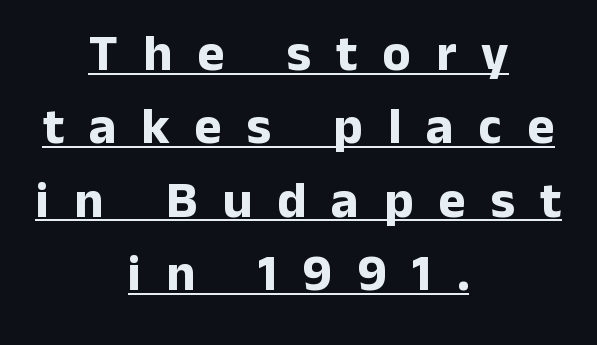
Chunky letters — that's bold for sure. This is roman type, the default non-slanted kind. Leftover space on each line is divided equally before and after the words. The letters carry no serifs — their stems end cleanly without finishing strokes.
